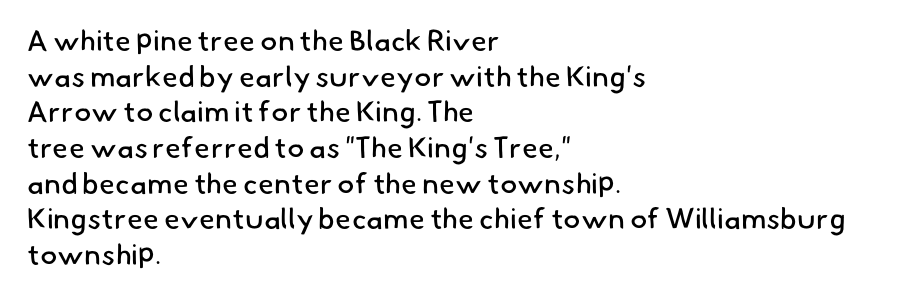
Ink coverage per letter is moderate at most. Each letter keeps its own natural width here, so spacing adapts to shape. Descender tails drop into unmarked territory. Between one letter and the next there's only the usual sliver of space.
